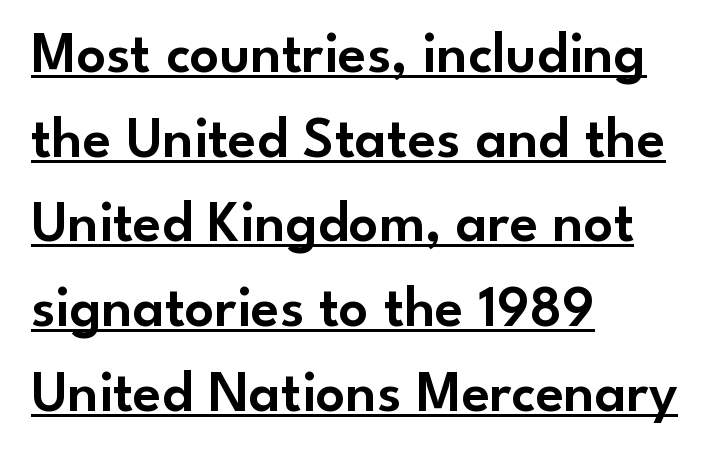
{"serif": "no", "italic": "no", "width": "normal", "stroke_contrast": "low", "x_height": "small", "monospaced": "no", "underline": "yes", "align": "left", "line_spacing": "normal", "line_spacing_ratio": 1.46, "letter_spacing": "normal", "letter_spacing_em": 0.0, "glyph_px": 58}
